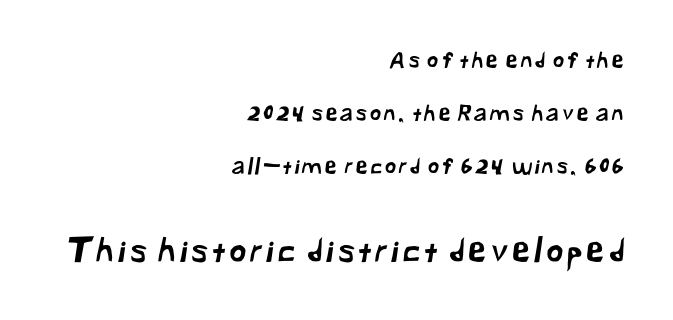
{"serif": "no", "width": "normal", "stroke_contrast": "low", "x_height": "medium", "monospaced": "no", "underline": "no", "align": "right", "line_spacing": "loose", "line_spacing_ratio": 2.41, "larger_block": "second", "size_ratio": 1.5, "glyph_px": 33}
